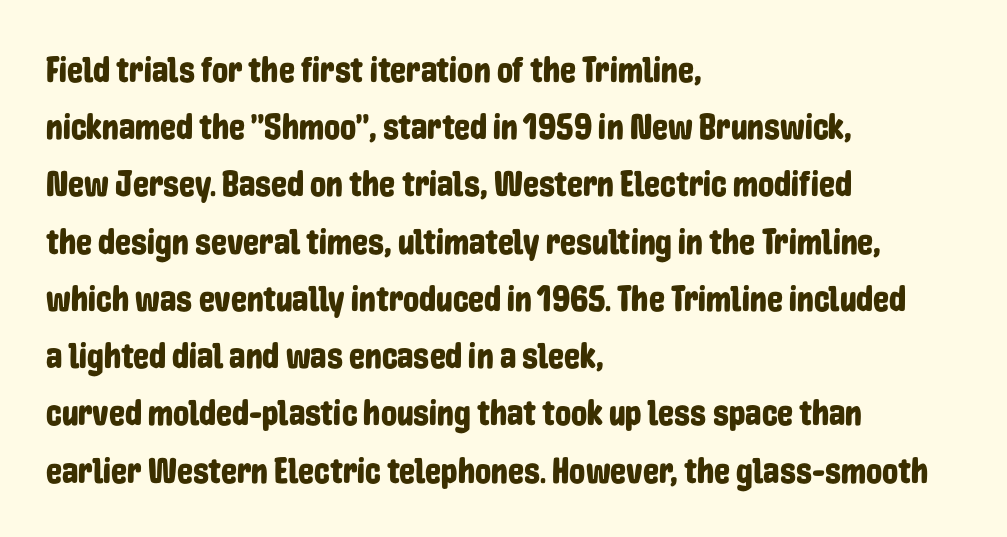
If you measured baseline to baseline, you'd find a middling distance. Do the characters align in a grid? No, the font is proportional. The space beneath each line is pristine and unruled. Is this a sans? Yes — the strokes have no serifs. If you drew a line through each stem, it would be perfectly vertical.
